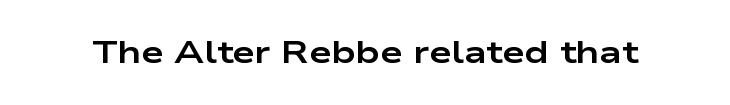
Q: Is the text bold? A: Yes.
Q: Is the text italic (slanted)? A: No, it is upright.
Q: Is the typeface a serif or a sans-serif typeface? A: Sans-serif.
Q: Is the text underlined? A: No.
Q: Is the spacing between letters normal or unusually wide? A: Normal.
Q: Width (condensed, normal, or wide)? A: Wide.
Q: Stroke contrast? A: Low.
Q: x-height? A: Medium.
Q: Monospaced? A: No.
